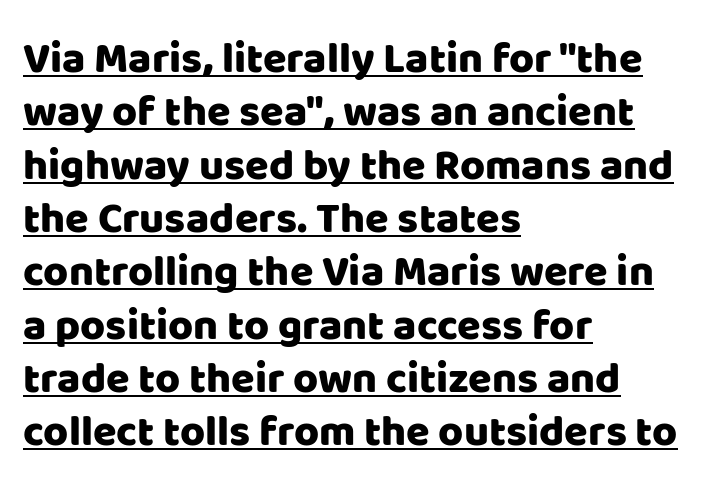
{"serif": "no", "italic": "no", "width": "normal", "stroke_contrast": "low", "x_height": "large", "monospaced": "no", "underline": "yes", "align": "left", "line_spacing_ratio": 1.24, "letter_spacing": "normal", "letter_spacing_em": 0.0, "glyph_px": 43}
